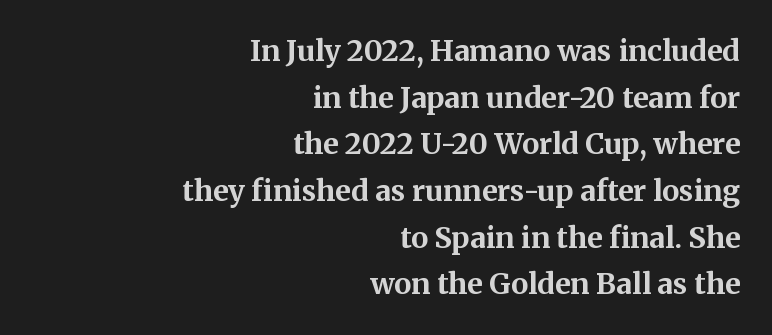
The image shows 29 px bold serif type, upright; set right-aligned, normal line spacing (1.61x), normal letter spacing, not underlined; medium stroke contrast and a medium x-height.
